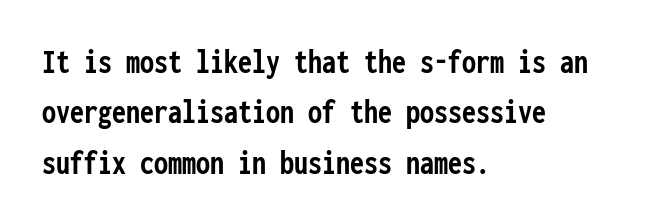
Q: Is the text bold? A: Yes.
Q: Is the text italic (slanted)? A: No, it is upright.
Q: Is the typeface a serif or a sans-serif typeface? A: Sans-serif.
Q: Is the text underlined? A: No.
Q: How is the paragraph aligned? A: Left-aligned.
Q: Is the spacing between letters normal or unusually wide? A: Normal.
Q: Is the spacing between lines tight, normal or loose? A: Normal.
Q: Width (condensed, normal, or wide)? A: Condensed.
Q: Stroke contrast? A: Low.
Q: x-height? A: Medium.
Q: Monospaced? A: Yes.
